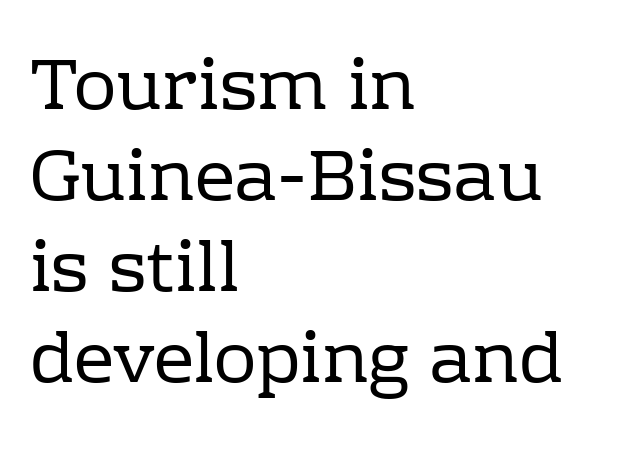
{"serif": "yes", "italic": "no", "bold": "no", "weight": "regular", "width": "normal", "stroke_contrast": "low", "x_height": "medium", "monospaced": "no", "underline": "no", "align": "left", "line_spacing": "normal", "line_spacing_ratio": 1.28, "letter_spacing": "normal", "letter_spacing_em": 0.0, "glyph_px": 71}
